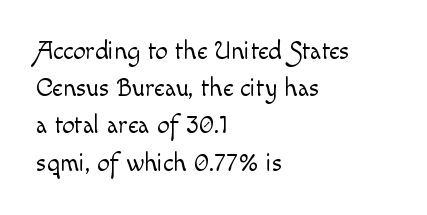
Each new line begins a customary step beneath the previous one. In CSS terms this would be text-align: left. Every character sits straight up, as roman type does. Inter-character spacing is left at the font's built-in metrics.
